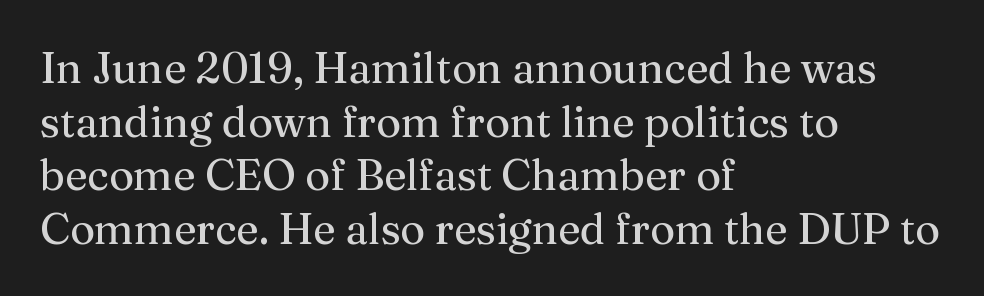
The specimen omits any rule beneath the text block's lines. Old-style or modern, the face here clearly has serifs. Summary of vertical rhythm: regular, with standard interline spacing. Default kerning and tracking; the words read as compact shapes. Is this a fixed-width face? No — the glyphs have proportional, varying widths.
